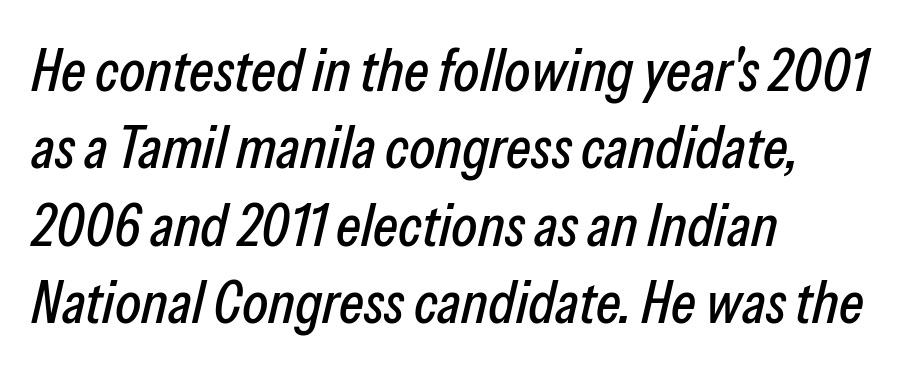
{"italic": "yes", "lean": "right", "slant_degrees": 13, "width": "condensed", "stroke_contrast": "low", "x_height": "medium", "monospaced": "no", "underline": "no", "align": "left", "line_spacing": "normal", "line_spacing_ratio": 1.29, "letter_spacing": "normal", "letter_spacing_em": 0.0, "glyph_px": 60}
